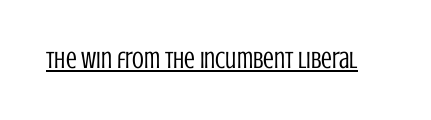
Q: Is the text bold? A: No.
Q: Is the text italic (slanted)? A: No, it is upright.
Q: Is the text underlined? A: Yes.
Q: Is the spacing between letters normal or unusually wide? A: Normal.
